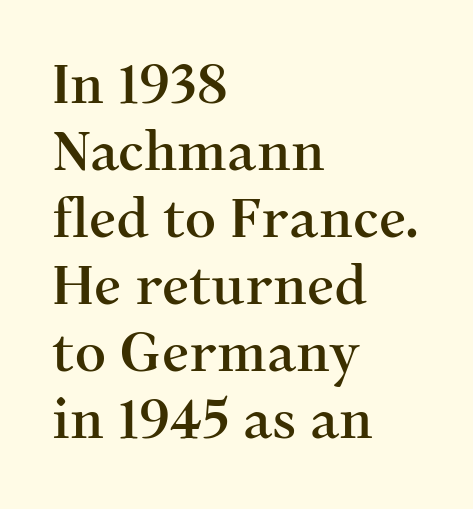
{"serif": "yes", "italic": "no", "width": "normal", "stroke_contrast": "medium", "x_height": "medium", "monospaced": "no", "underline": "no", "align": "left", "line_spacing_ratio": 1.24, "letter_spacing": "normal", "letter_spacing_em": 0.0, "glyph_px": 54}
